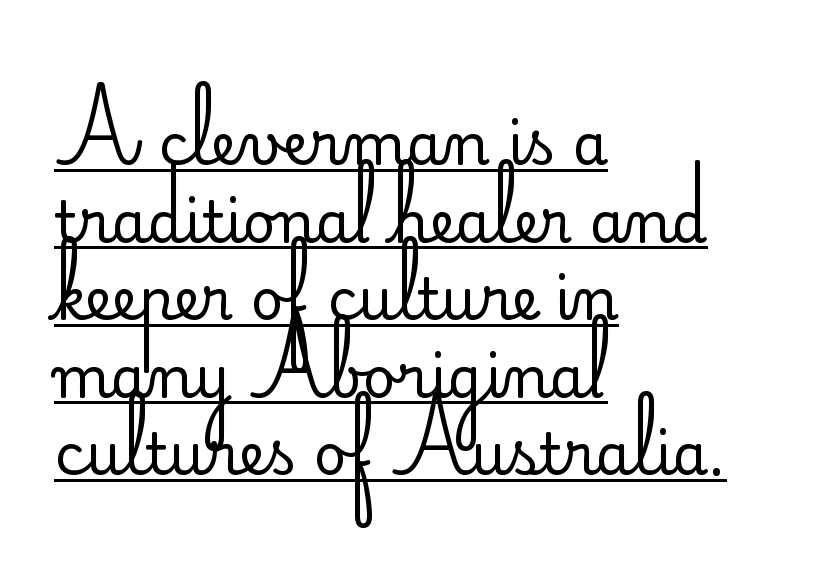
Italic? Not at all — the glyphs are vertical. Underlined type. Stem width sits at or under what a default text font uses. Interline gaps are of average width in this sample. Each letter's strokes conclude bluntly, with no projecting serifs. The rag falls on the right side of this text block.
